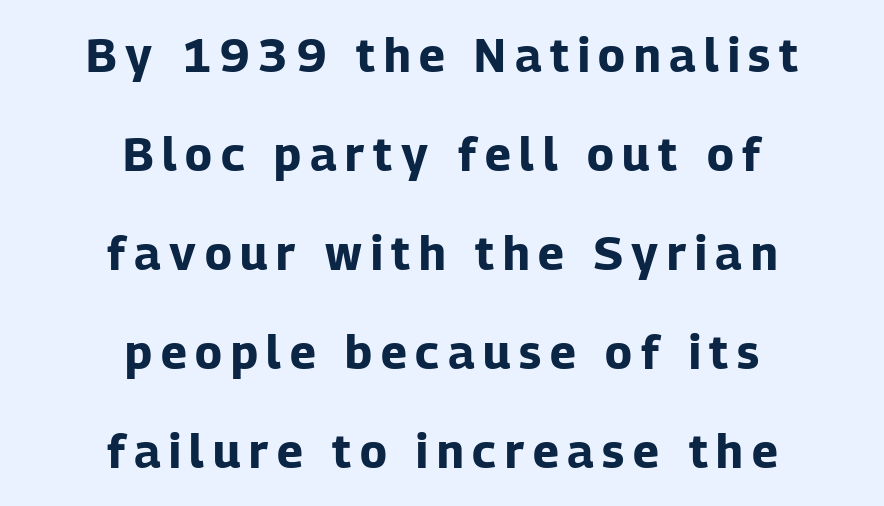
Q: Is the text bold? A: Yes.
Q: Is the text italic (slanted)? A: No, it is upright.
Q: Is the typeface a serif or a sans-serif typeface? A: Sans-serif.
Q: Is the text underlined? A: No.
Q: How is the paragraph aligned? A: Centered.
Q: Is the spacing between lines tight, normal or loose? A: Loose.
Q: Width (condensed, normal, or wide)? A: Normal.
Q: Stroke contrast? A: Low.
Q: x-height? A: Medium.
Q: Monospaced? A: No.
